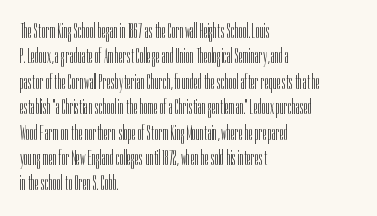
The image shows 21 px text type, upright; set left-aligned, line spacing 1.21x, normal letter spacing, not underlined.
